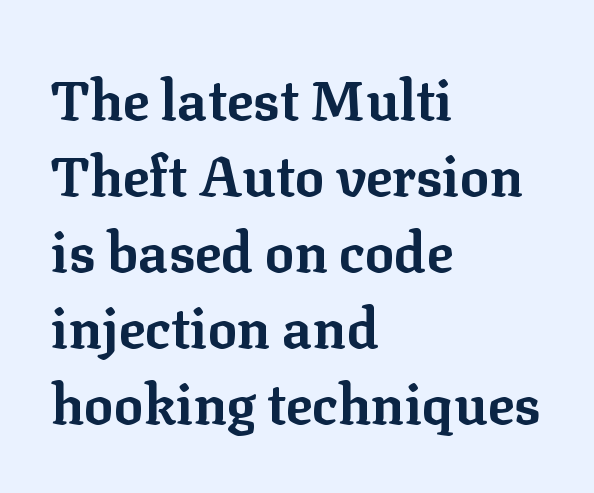
{"serif": "yes", "italic": "no", "bold": "yes", "weight": "bold", "width": "normal", "stroke_contrast": "low", "x_height": "medium", "monospaced": "no", "underline": "no", "align": "left", "line_spacing": "normal", "line_spacing_ratio": 1.38, "letter_spacing": "normal", "letter_spacing_em": 0.0, "glyph_px": 55}
